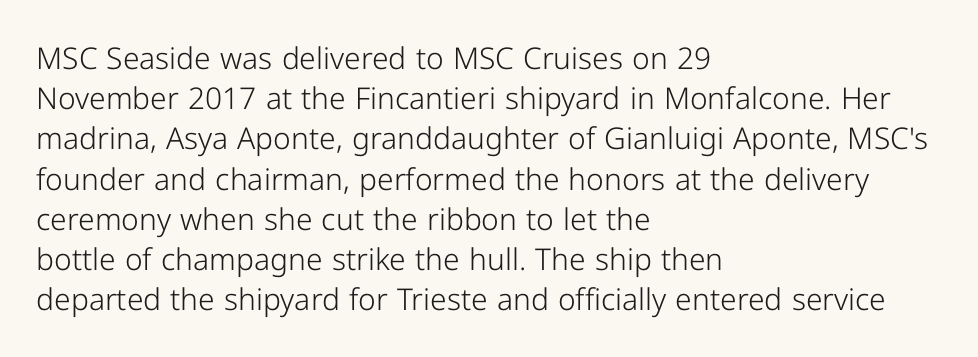
The image shows 30 px light sans-serif type, upright; set left-aligned, normal line spacing (1.34x), normal letter spacing, not underlined; low stroke contrast and a medium x-height.
